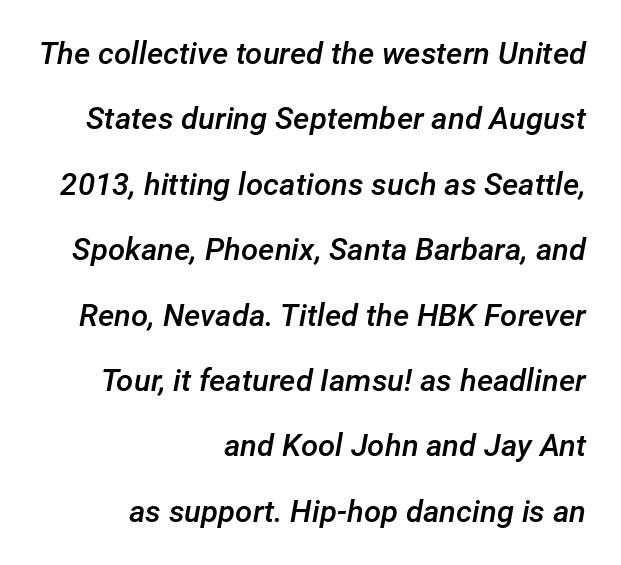
{"italic": "yes", "lean": "right", "slant_degrees": 12, "bold": "semi", "weight": "semibold", "width": "normal", "stroke_contrast": "low", "x_height": "medium", "monospaced": "no", "underline": "no", "align": "right", "line_spacing": "loose", "line_spacing_ratio": 2.11, "letter_spacing": "normal", "letter_spacing_em": 0.0, "glyph_px": 31}
